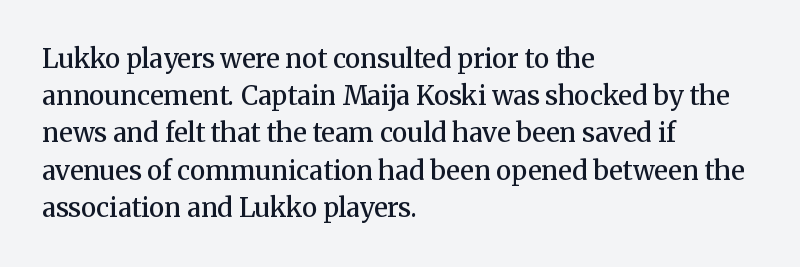
The strokes are fattened partway — semibold, not bold. The rendering uses a moderate line-height, typical for paragraphs. This sample uses plain, unmodified letter spacing. Any mark beneath the type? The region is blank.
